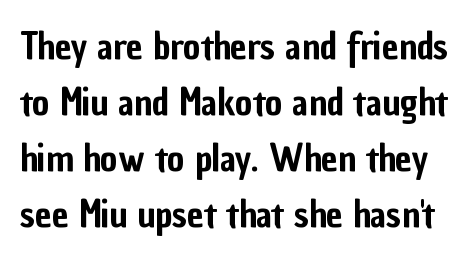
A typesetter would call this leading conventional body-copy spacing. Posture: upright roman. Varying glyph widths throughout — classic text-font behaviour. Examine the stroke ends and you'll find no serifs. The words here are not underlined.
